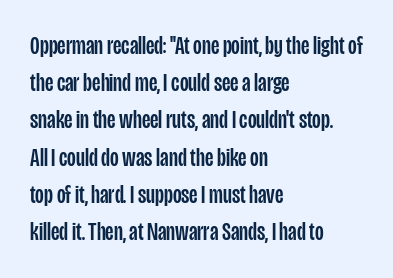
{"italic": "no", "underline": "no", "align": "left", "line_spacing": "normal", "line_spacing_ratio": 1.49, "letter_spacing": "normal", "letter_spacing_em": 0.0, "glyph_px": 25}
